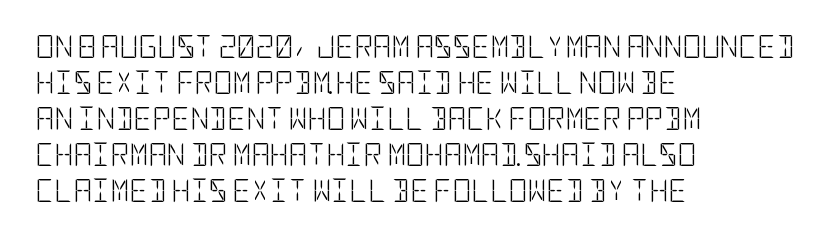
The foot of each line stays bare and open. It's the straight-up-and-down kind of type. The gaps between neighbouring characters are ordinary and unremarkable. A normal amount of white space separates one row of letters from the next. Typeset ragged right — the left edge is the straight one. Is the stroke heavy? The answer is a plain regular-or-lighter.
